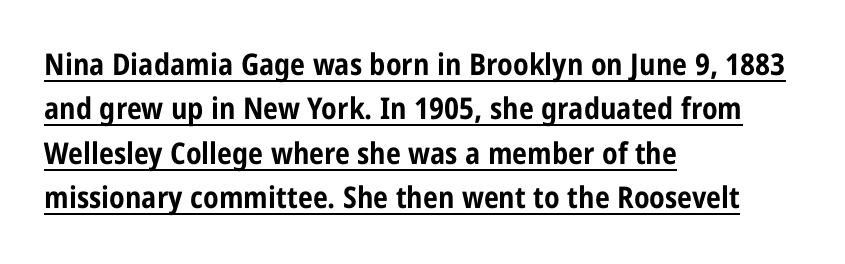
Q: Is the text bold? A: Yes.
Q: Is the text italic (slanted)? A: No, it is upright.
Q: Is the typeface a serif or a sans-serif typeface? A: Sans-serif.
Q: Is the text underlined? A: Yes.
Q: How is the paragraph aligned? A: Left-aligned.
Q: Is the spacing between letters normal or unusually wide? A: Normal.
Q: Is the spacing between lines tight, normal or loose? A: Normal.
Q: Width (condensed, normal, or wide)? A: Condensed.
Q: Stroke contrast? A: Low.
Q: x-height? A: Large.
Q: Monospaced? A: No.
